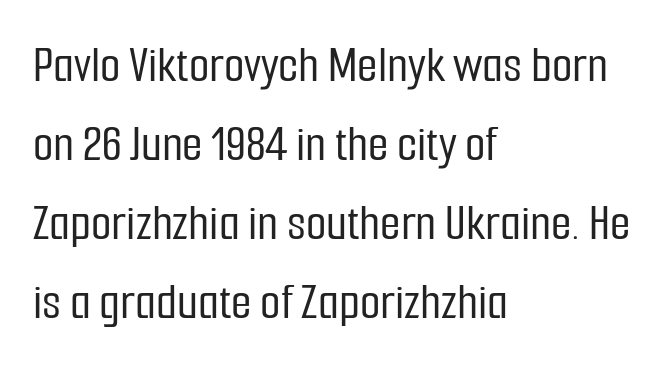
The font family rendered here belongs to the sans-serif group. This sample has the flowing, uneven cadence of proportional lettering. The glyphs are unaccompanied by any horizontal stroke below them. There is no visible air inserted between adjacent glyphs. Does the copy run flush right? No — it runs flush left. When letters stand straight like this, we call the style roman or upright.
